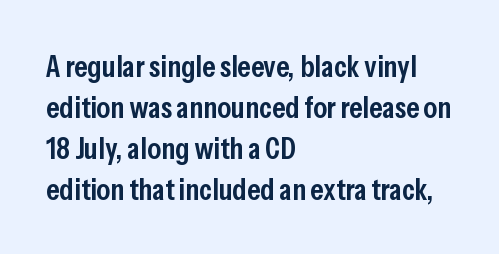
Q: Is the text bold? A: Semi-bold.
Q: Is the text italic (slanted)? A: No, it is upright.
Q: Is the typeface a serif or a sans-serif typeface? A: Sans-serif.
Q: Is the text underlined? A: No.
Q: How is the paragraph aligned? A: Left-aligned.
Q: Is the spacing between letters normal or unusually wide? A: Normal.
Q: Is the spacing between lines tight, normal or loose? A: Normal.
Q: Width (condensed, normal, or wide)? A: Condensed.
Q: Stroke contrast? A: Low.
Q: x-height? A: Medium.
Q: Monospaced? A: No.
